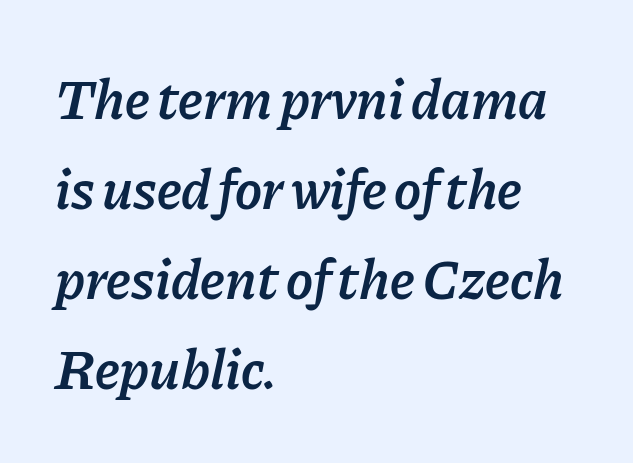
{"italic": "yes", "lean": "right", "slant_degrees": 11, "bold": "semi", "weight": "semibold", "width": "normal", "stroke_contrast": "low", "x_height": "medium", "monospaced": "no", "underline": "no", "align": "left", "line_spacing": "normal", "line_spacing_ratio": 1.58, "letter_spacing": "normal", "letter_spacing_em": 0.0, "glyph_px": 57}
